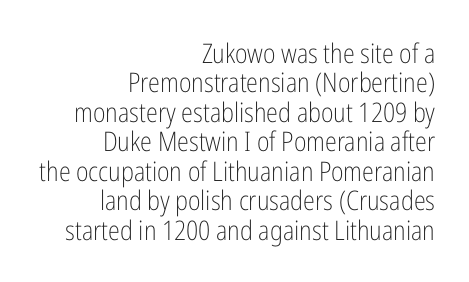
{"italic": "no", "bold": "no", "underline": "no", "align": "right", "line_spacing": "tight", "line_spacing_ratio": 1.09, "letter_spacing": "normal", "letter_spacing_em": 0.0, "glyph_px": 27}
